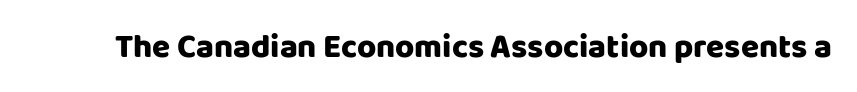
The image shows 33 px sans-serif type, upright; set normal letter spacing, not underlined; low stroke contrast and a large x-height.
